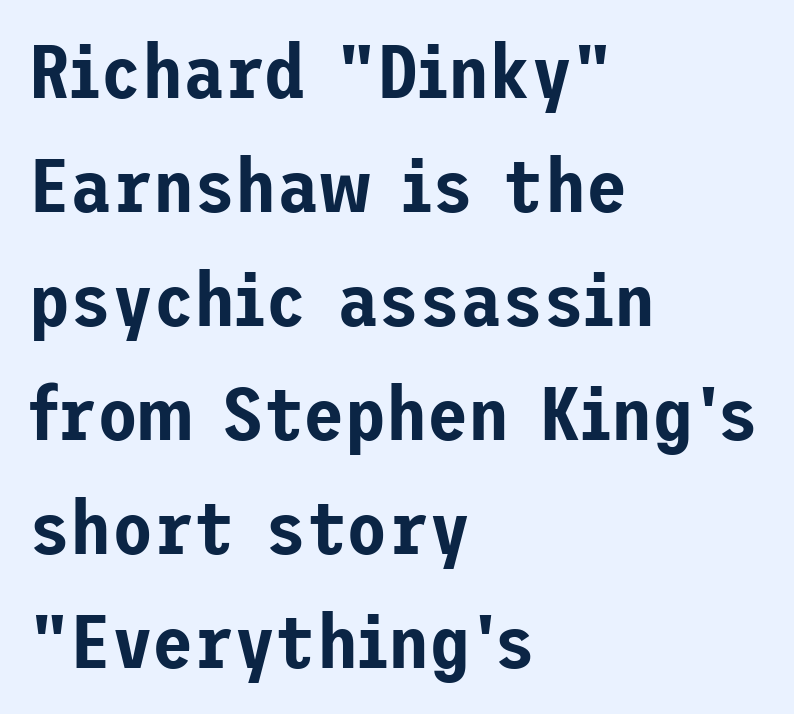
{"serif": "no", "italic": "no", "width": "normal", "stroke_contrast": "low", "x_height": "medium", "underline": "no", "align": "left", "line_spacing": "normal", "line_spacing_ratio": 1.52, "letter_spacing": "normal", "letter_spacing_em": 0.0, "glyph_px": 75}
